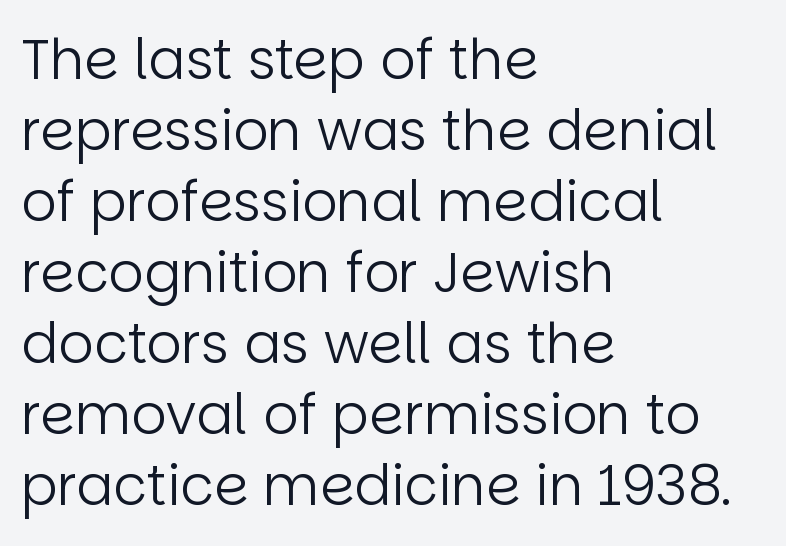
Q: Is the text bold? A: No.
Q: Is the text italic (slanted)? A: No, it is upright.
Q: Is the typeface a serif or a sans-serif typeface? A: Sans-serif.
Q: Is the text underlined? A: No.
Q: How is the paragraph aligned? A: Left-aligned.
Q: Is the spacing between letters normal or unusually wide? A: Normal.
Q: Is the spacing between lines tight, normal or loose? A: Normal.
Q: Width (condensed, normal, or wide)? A: Normal.
Q: Stroke contrast? A: Low.
Q: x-height? A: Large.
Q: Monospaced? A: No.
